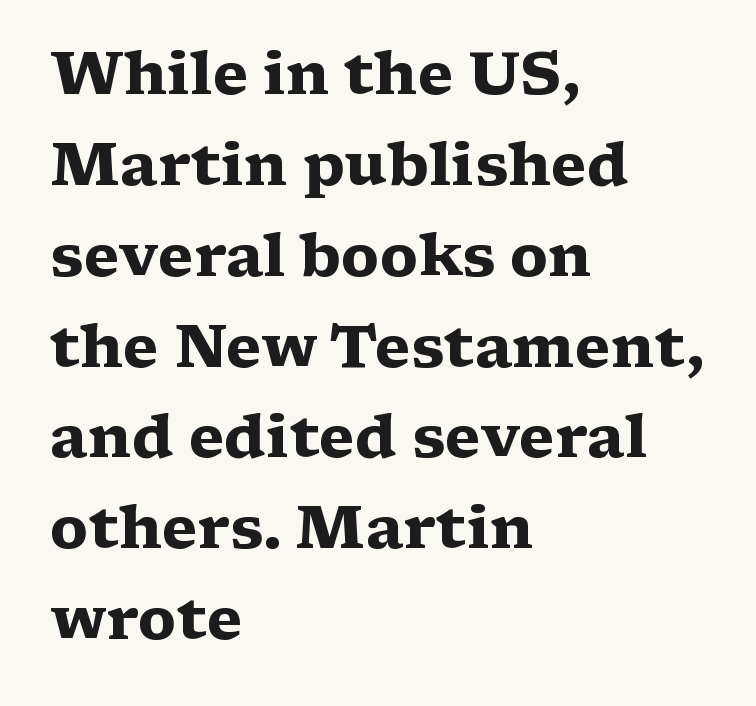
{"serif": "yes", "italic": "no", "bold": "yes", "weight": "heavy", "width": "wide", "stroke_contrast": "medium", "x_height": "medium", "monospaced": "no", "underline": "no", "align": "left", "line_spacing": "normal", "line_spacing_ratio": 1.54, "letter_spacing": "normal", "letter_spacing_em": 0.0, "glyph_px": 59}
